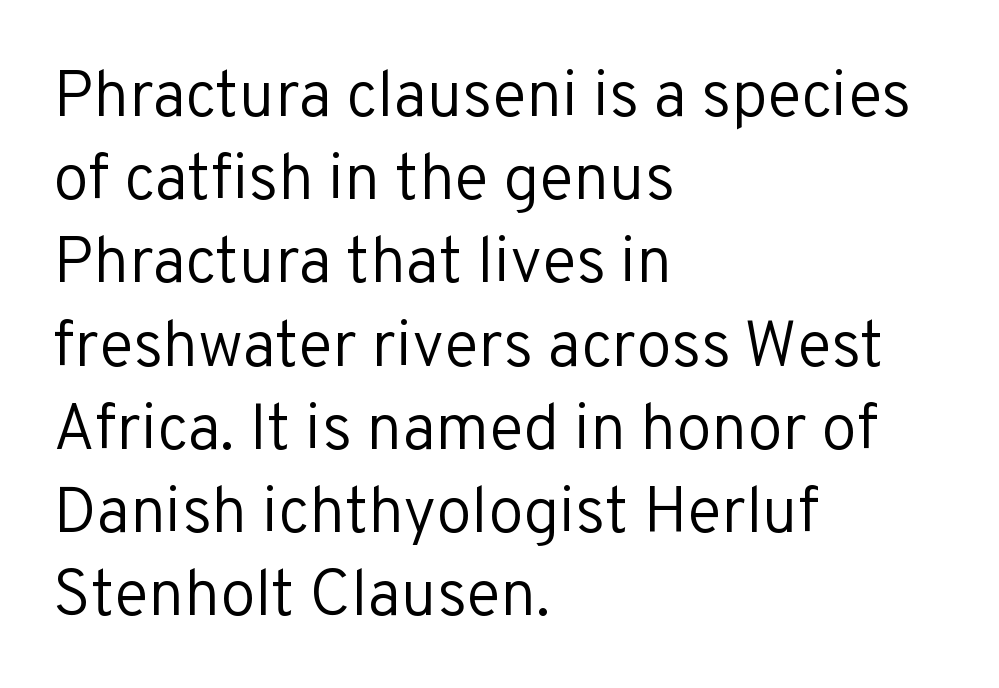
The image shows 64 px regular-weight sans-serif type, upright; set left-aligned, normal line spacing (1.3x), normal letter spacing, not underlined; low stroke contrast and a medium x-height.
